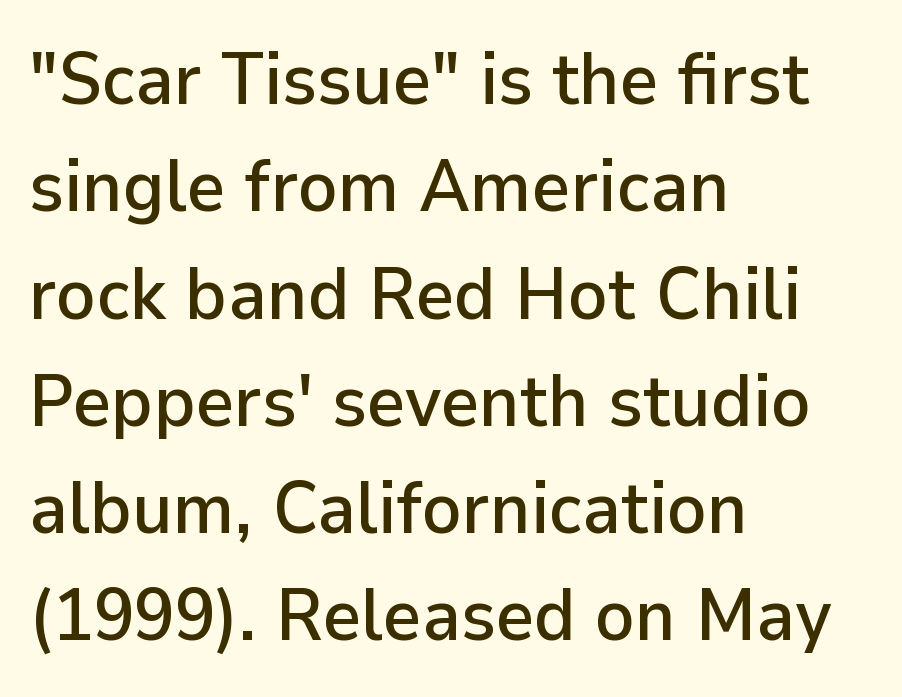
A clean baseline with only descenders dipping below it. Spacing verdict: proportional, widths tailored to each character. I'd call this a sans setting — the letters go barefoot. The axis of the letterforms is exactly vertical.
